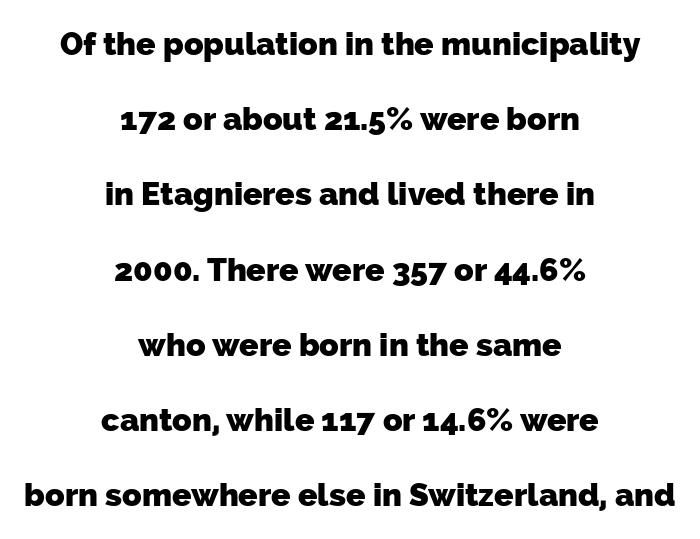
Q: Is the text bold? A: Yes.
Q: Is the typeface a serif or a sans-serif typeface? A: Sans-serif.
Q: Is the text underlined? A: No.
Q: How is the paragraph aligned? A: Centered.
Q: Is the spacing between letters normal or unusually wide? A: Normal.
Q: Is the spacing between lines tight, normal or loose? A: Loose.
Q: Width (condensed, normal, or wide)? A: Normal.
Q: Stroke contrast? A: Low.
Q: x-height? A: Medium.
Q: Monospaced? A: No.
